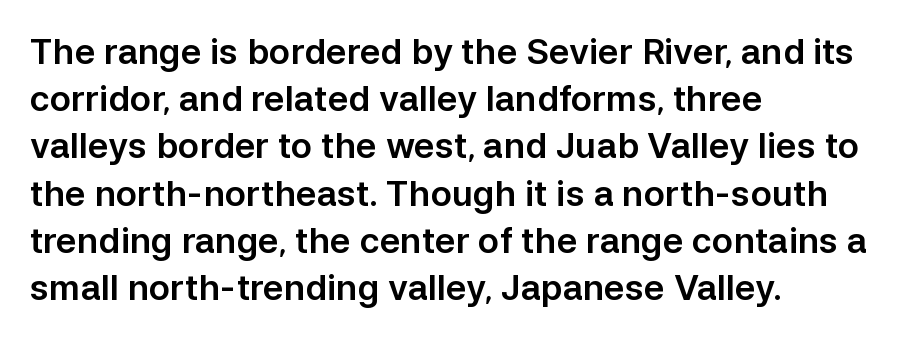
Italic? Not at all — the glyphs are vertical. Line beginnings align vertically; line endings do not. The face used here is a sans, in the tradition of grotesques and geometrics. These lines are rendered in a variable-pitch font.
